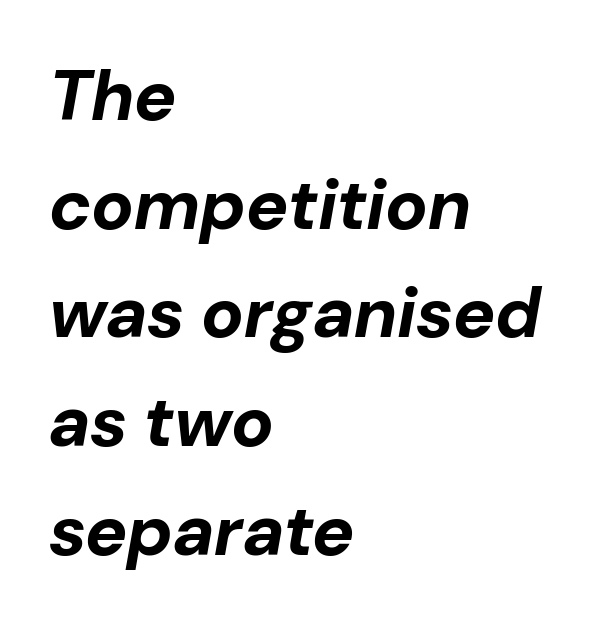
The image shows 71 px bold type, italic (leaning right); set left-aligned, normal line spacing (1.53x), normal letter spacing, not underlined; low stroke contrast and a medium x-height.
